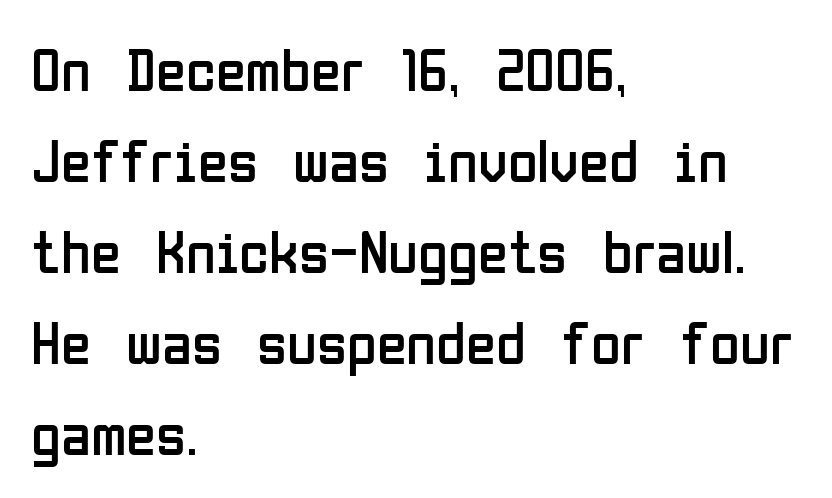
The image shows 61 px regular-weight, condensed sans-serif type, upright; set left-aligned, normal line spacing (1.49x), normal letter spacing, not underlined; low stroke contrast and a medium x-height.
